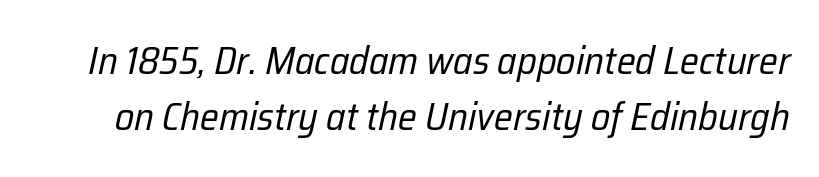
{"italic": "yes", "lean": "right", "slant_degrees": 12, "bold": "no", "weight": "regular", "width": "condensed", "stroke_contrast": "low", "x_height": "medium", "monospaced": "no", "underline": "no", "line_spacing": "normal", "line_spacing_ratio": 1.43, "letter_spacing": "normal", "letter_spacing_em": 0.0, "glyph_px": 39}
